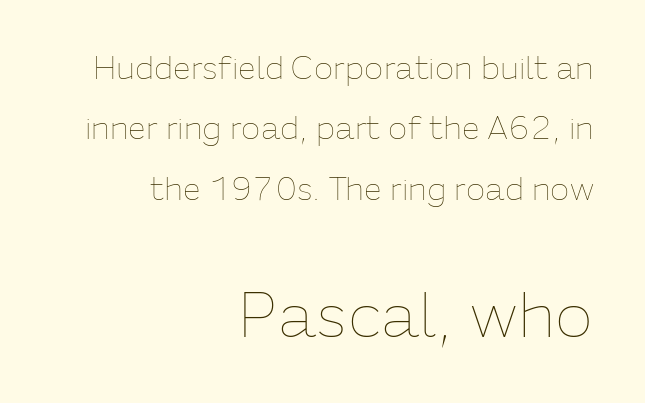
The image shows 63 px thin type, upright; set right-aligned, line spacing 1.89x, normal letter spacing, not underlined; the second (bottom) block is 1.97x larger; low stroke contrast and a medium x-height.
